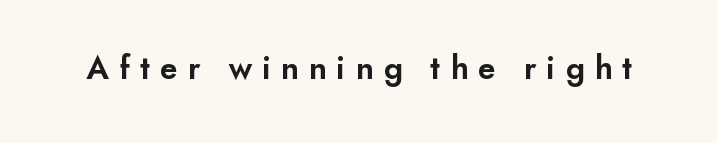
Stroke terminals: plain, sans-serif. You can tell it's not italic because the verticals are truly vertical. The line texture is sparse and dotted thanks to wide tracking. Rule under the text: the space is simply empty. Here the designer chose a conventional face with non-uniform glyph widths.
